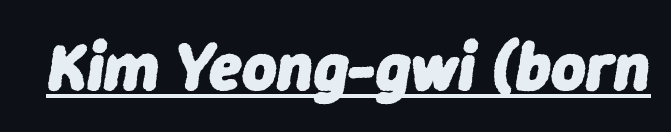
The passage shown is typed in a proportional face where columns would drift. The sample has been set heavy, in full bold. The lettering tilts uniformly, giving the passage an italic look. Underlined type. Letter spacing: default.
